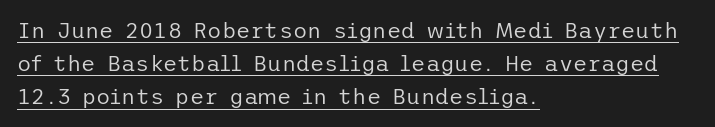
The image shows 22 px text type, upright; set left-aligned, normal line spacing (1.51x), normal letter spacing, underlined.
